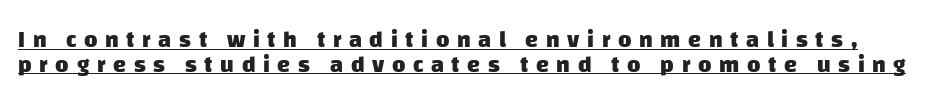
The image shows 23 px bold type; set tight line spacing (1.07x), unusually wide letter spacing (+0.33 em), underlined.
